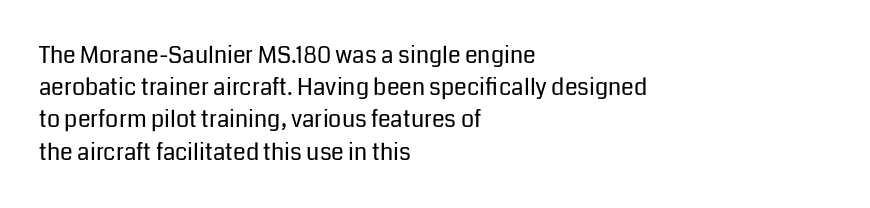
{"italic": "no", "bold": "no", "underline": "no", "align": "left", "line_spacing": "normal", "line_spacing_ratio": 1.4, "letter_spacing": "normal", "letter_spacing_em": 0.0, "glyph_px": 23}
